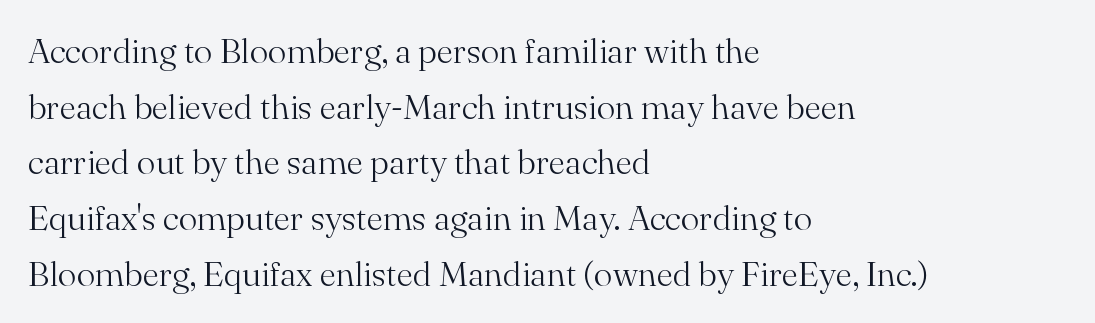
{"serif": "yes", "italic": "no", "bold": "no", "weight": "light", "width": "normal", "stroke_contrast": "medium", "x_height": "small", "monospaced": "no", "underline": "no", "align": "left", "line_spacing": "normal", "line_spacing_ratio": 1.59, "letter_spacing": "normal", "letter_spacing_em": 0.0, "glyph_px": 35}
